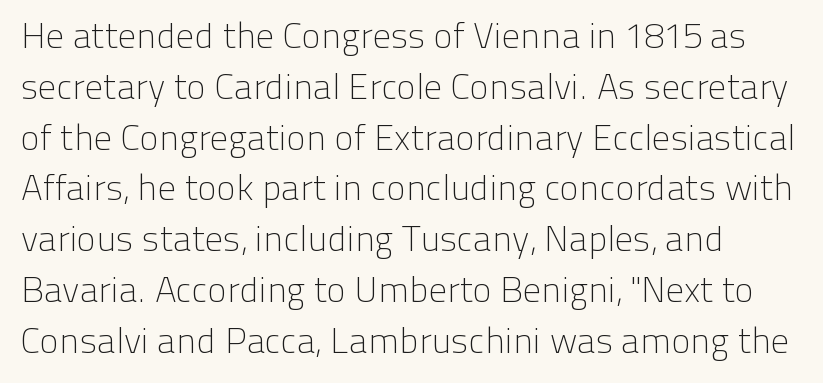
Proportional: the letters do not fall into vertical columns. Stem width sits at or under what a default text font uses. You can tell it's not italic because the verticals are truly vertical. A normal amount of white space separates one row of letters from the next.
